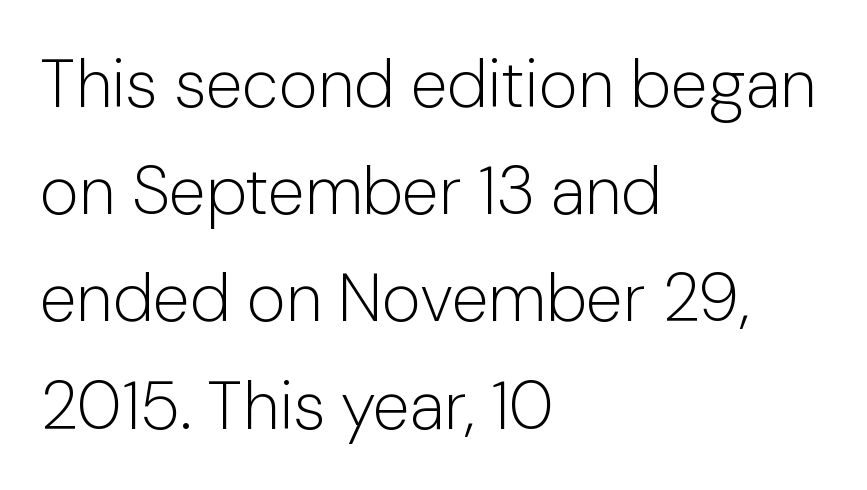
The typeface chosen for these lines omits serifs. Proportional: the letters do not fall into vertical columns. Unlike italic type, these characters show no tilt at all. The letters sit at their default tracking, neither squeezed nor spread. Whoever set this chose a conventional vertical rhythm. A bare baseline throughout the passage.
